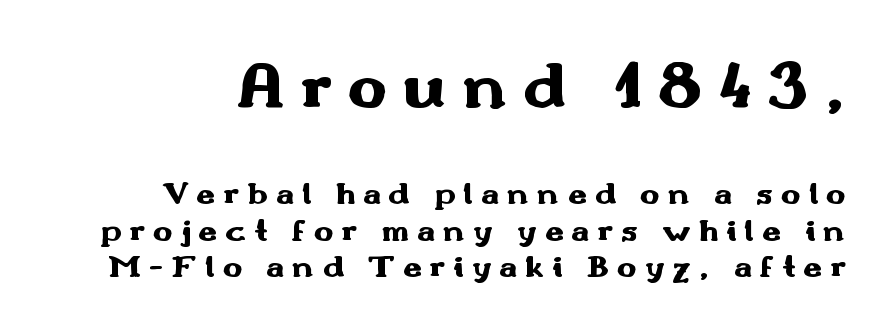
The image shows 66 px heavy, wide sans-serif type, upright; set tight line spacing (1.11x), unusually wide letter spacing (+0.24 em), not underlined; the first (top) block is 2.0x larger; medium stroke contrast and a small x-height.
